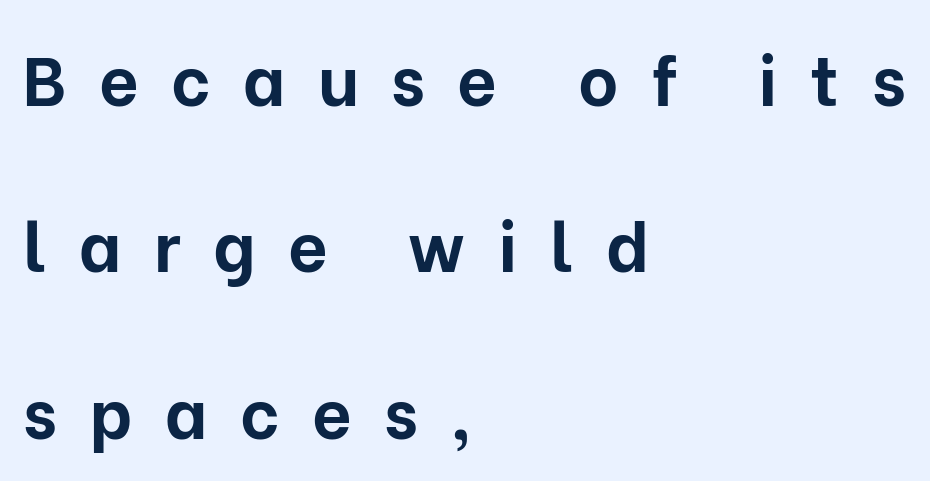
The image shows 69 px bold sans-serif type, upright; set left-aligned, loose line spacing (2.41x), unusually wide letter spacing (+0.47 em), not underlined; low stroke contrast and a medium x-height.
